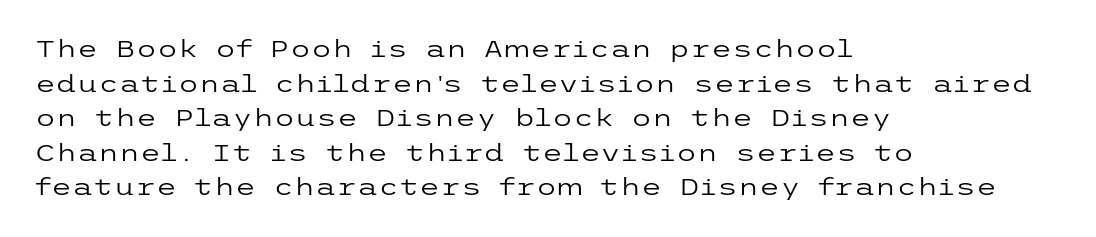
Q: Is the text bold? A: No.
Q: Is the text italic (slanted)? A: No, it is upright.
Q: Is the text underlined? A: No.
Q: How is the paragraph aligned? A: Left-aligned.
Q: Is the spacing between letters normal or unusually wide? A: Normal.
Q: Is the spacing between lines tight, normal or loose? A: Normal.
